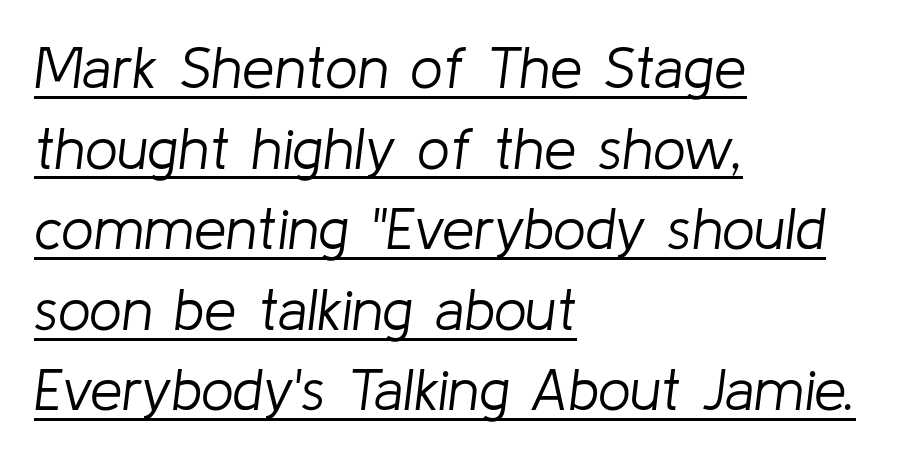
This is oblique type, the kind used for emphasis or titles. Think of a printed novel: that variable character pitch is what you see here. Teacher's note: observe the even left margin — that is flush-left alignment. Caption: face not bold, strokes unweighted. The typesetter has applied underlining to the passage shown.
